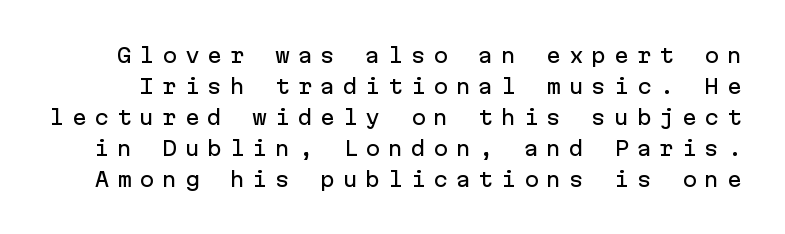
Posture: upright roman. The zone under the glyphs is completely vacant. This block has exactly the height ordinary leading produces. Between one letter and the next there's a generous, obvious gap.
